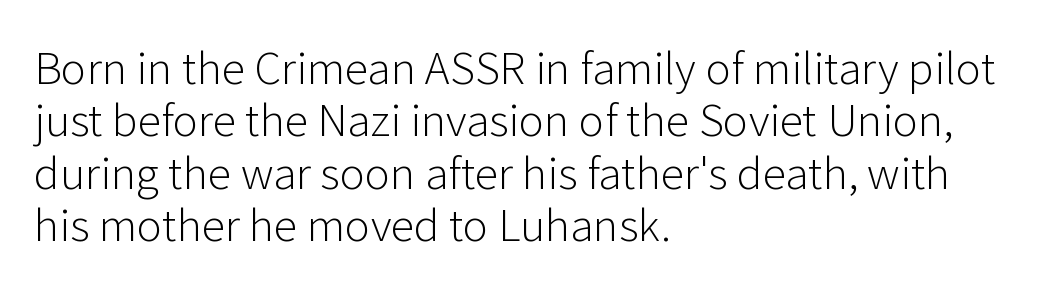
Q: Is the text bold? A: No.
Q: Is the text italic (slanted)? A: No, it is upright.
Q: Is the typeface a serif or a sans-serif typeface? A: Sans-serif.
Q: Is the text underlined? A: No.
Q: How is the paragraph aligned? A: Left-aligned.
Q: Is the spacing between letters normal or unusually wide? A: Normal.
Q: Width (condensed, normal, or wide)? A: Normal.
Q: Stroke contrast? A: Low.
Q: x-height? A: Medium.
Q: Monospaced? A: No.
